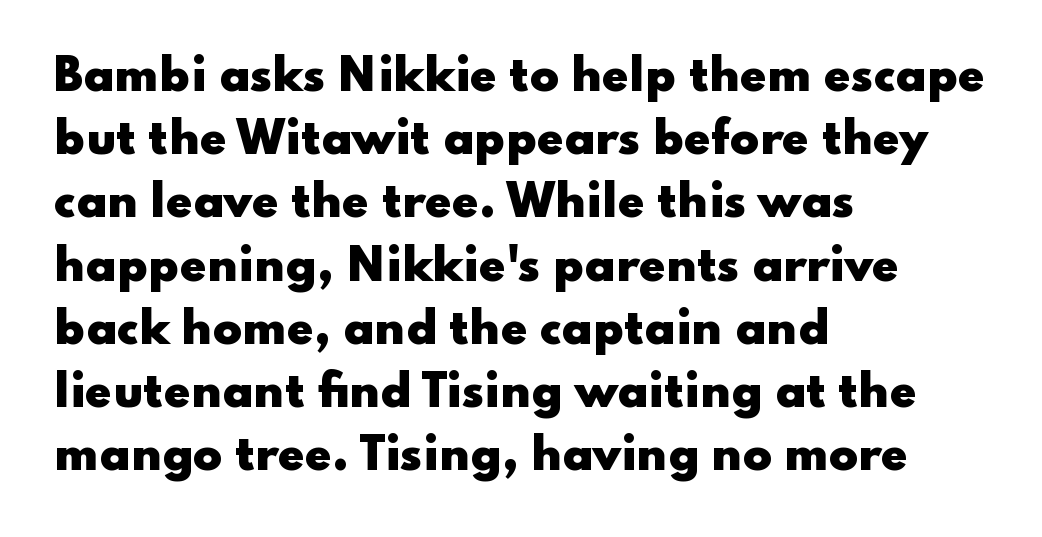
Each glyph is drawn with heavy, bold strokes. This rendering features lettering with no underline. The type sits square on the baseline with zero lean. The letters carry no serifs — their stems end cleanly without finishing strokes. Each line starts at the same left margin while the right side varies. Students, observe: this is what conventionally led text looks like.
